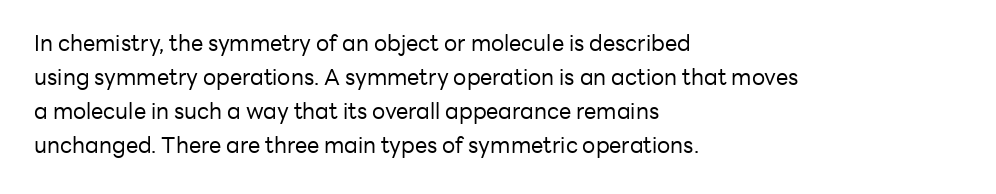
The image shows 22 px text type, upright; set left-aligned, normal line spacing (1.55x), normal letter spacing, not underlined.
